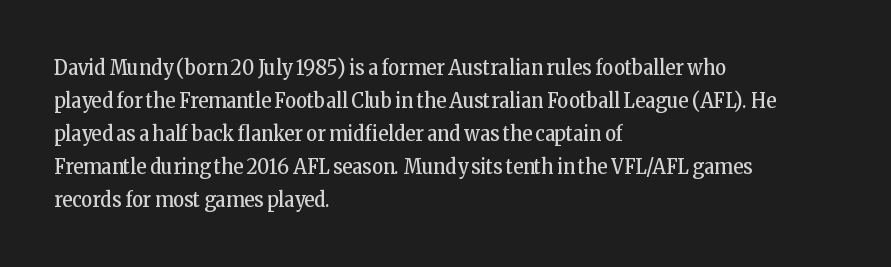
The image shows 21 px text type, upright; set left-aligned, normal line spacing (1.57x), normal letter spacing, not underlined.
